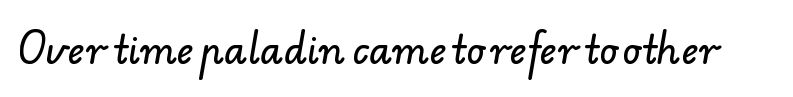
Q: Is the typeface a serif or a sans-serif typeface? A: Sans-serif.
Q: Is the text underlined? A: No.
Q: Is the spacing between letters normal or unusually wide? A: Normal.
Q: Width (condensed, normal, or wide)? A: Normal.
Q: Stroke contrast? A: Low.
Q: x-height? A: Small.
Q: Monospaced? A: No.
